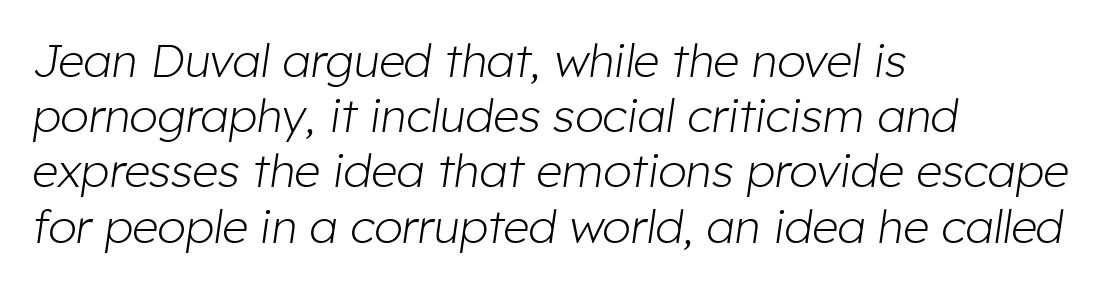
{"italic": "yes", "lean": "right", "slant_degrees": 8, "bold": "no", "weight": "light", "width": "normal", "stroke_contrast": "low", "x_height": "medium", "monospaced": "no", "underline": "no", "align": "left", "line_spacing_ratio": 1.2, "letter_spacing": "normal", "letter_spacing_em": 0.0, "glyph_px": 46}
